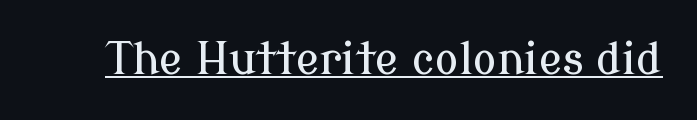
Q: Is the text italic (slanted)? A: No, it is upright.
Q: Is the typeface a serif or a sans-serif typeface? A: Serif.
Q: Is the text underlined? A: Yes.
Q: Is the spacing between letters normal or unusually wide? A: Normal.
Q: Width (condensed, normal, or wide)? A: Normal.
Q: Stroke contrast? A: Low.
Q: x-height? A: Medium.
Q: Monospaced? A: No.
